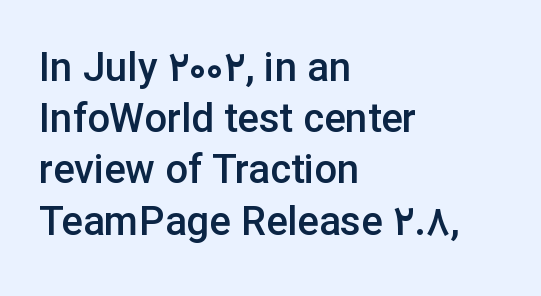
A classic flush-left, rag-right setting is used for this passage. What weight is shown? A semibold, between regular and bold. Nothing sits at the stroke ends, so this counts as sans-serif. Plain, unruled lines of type. Caption: standard tracking, unaltered.
